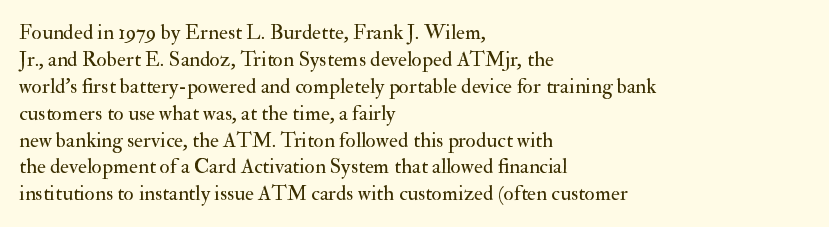
Q: Is the text bold? A: No.
Q: Is the text italic (slanted)? A: No, it is upright.
Q: Is the text underlined? A: No.
Q: How is the paragraph aligned? A: Left-aligned.
Q: Is the spacing between letters normal or unusually wide? A: Normal.
Q: Is the spacing between lines tight, normal or loose? A: Normal.
